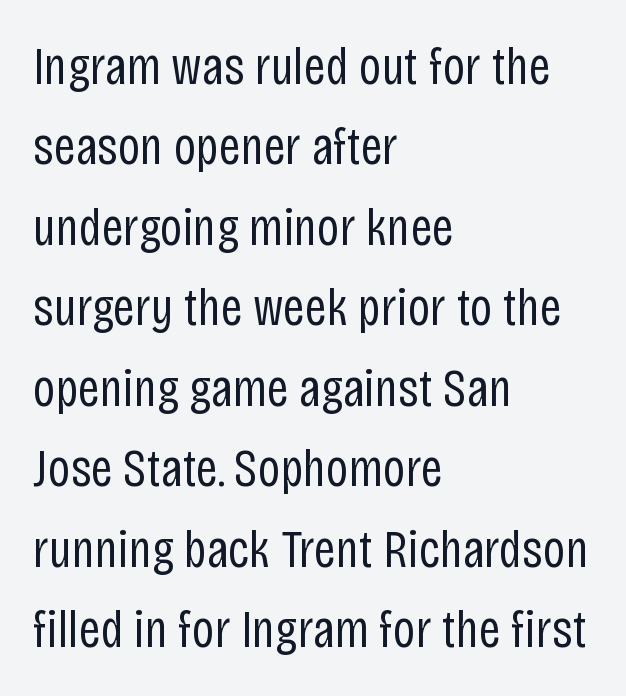
Q: Is the text bold? A: No.
Q: Is the text italic (slanted)? A: No, it is upright.
Q: Is the typeface a serif or a sans-serif typeface? A: Sans-serif.
Q: Is the text underlined? A: No.
Q: How is the paragraph aligned? A: Left-aligned.
Q: Is the spacing between letters normal or unusually wide? A: Normal.
Q: Is the spacing between lines tight, normal or loose? A: Normal.
Q: Width (condensed, normal, or wide)? A: Condensed.
Q: Stroke contrast? A: Low.
Q: x-height? A: Large.
Q: Monospaced? A: No.
